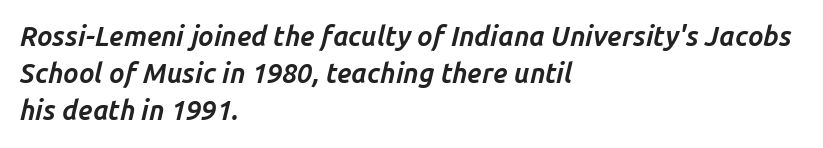
Q: Is the text bold? A: Yes.
Q: Is the text italic (slanted)? A: Yes, it leans right by about 14 degrees.
Q: Is the text underlined? A: No.
Q: How is the paragraph aligned? A: Left-aligned.
Q: Is the spacing between letters normal or unusually wide? A: Normal.
Q: Is the spacing between lines tight, normal or loose? A: Normal.
